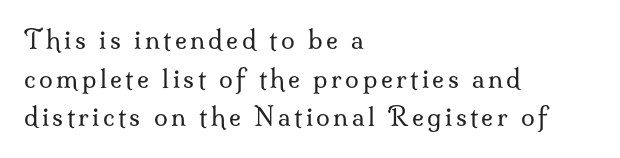
The line-height multiplier appears to be the usual default. Reading down the block, your eye returns to a fixed left position each line. This sample uses an upright cut, with every glyph sitting square on the baseline. The letters look calm and open, with moderate or lighter stems.
